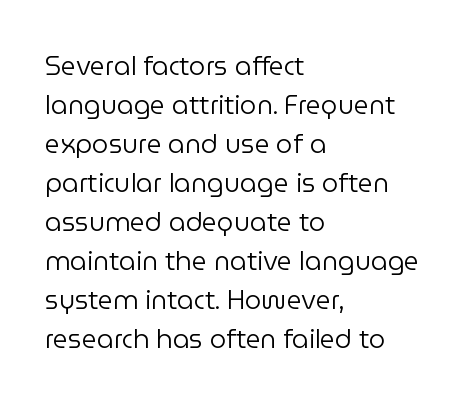
The image shows 26 px text type, upright; set left-aligned, normal line spacing (1.5x), normal letter spacing, not underlined.
